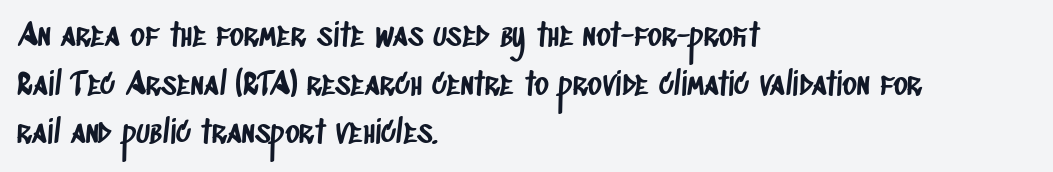
{"serif": "no", "width": "condensed", "stroke_contrast": "low", "x_height": "large", "monospaced": "no", "underline": "no", "align": "left", "line_spacing": "normal", "line_spacing_ratio": 1.57, "letter_spacing": "normal", "letter_spacing_em": 0.0, "glyph_px": 31}
